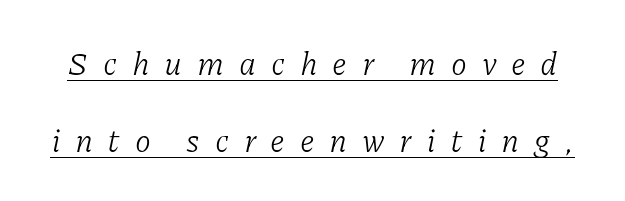
{"serif": "yes", "italic": "yes", "lean": "right", "slant_degrees": 11, "bold": "no", "weight": "light", "width": "normal", "stroke_contrast": "low", "x_height": "medium", "monospaced": "no", "underline": "yes", "line_spacing": "loose", "line_spacing_ratio": 2.4, "letter_spacing": "wide", "letter_spacing_em": 0.46, "glyph_px": 32}
